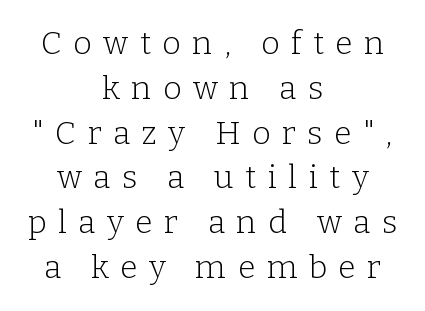
The text block is weighted toward neither margin, spreading evenly from the middle. Leading: standard. Loose tracking; the words dissolve into strings of separated letters. It's the straight-up-and-down kind of type. Type style note: has serifs. Note the varied advance widths — an 'i' is clearly narrower than an 'm'.
